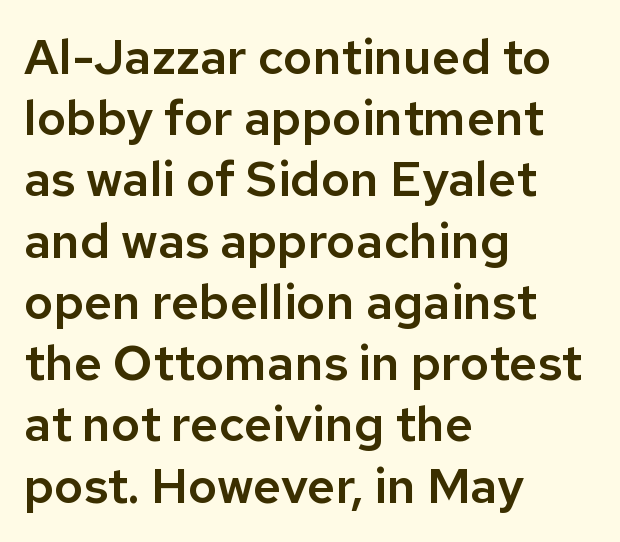
The image shows 49 px sans-serif type, upright; set left-aligned, normal line spacing (1.25x), normal letter spacing, not underlined; low stroke contrast and a medium x-height.
